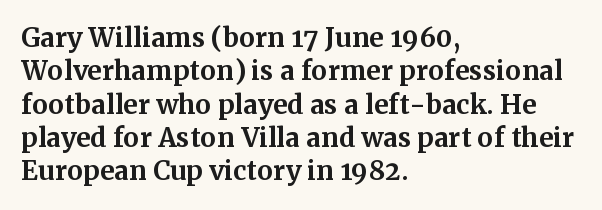
{"italic": "no", "bold": "yes", "underline": "no", "align": "left", "line_spacing": "normal", "line_spacing_ratio": 1.28, "letter_spacing": "normal", "letter_spacing_em": 0.0, "glyph_px": 26}
